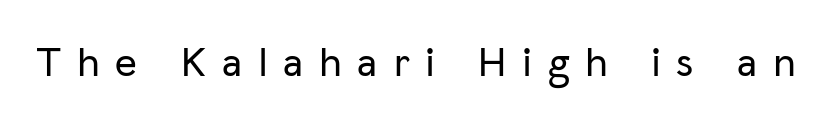
Do the characters align in a grid? No, the font is proportional. Ascenders rise straight up at ninety degrees. The gap between lines stays unmarked. The letters carry no serifs — their stems end cleanly without finishing strokes. The tracking reads as deliberately expanded to a designer's eye.
